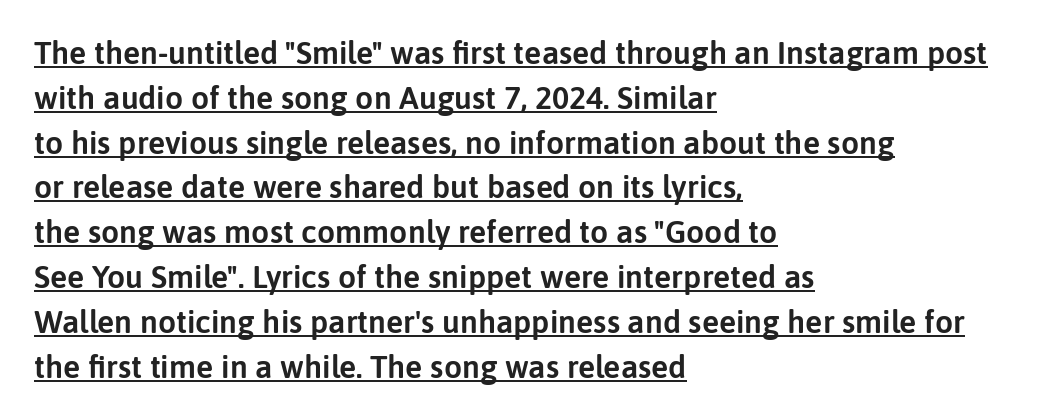
Do the characters align in a grid? No, the font is proportional. No extra tracking has been applied to these lines. The rendered words wear a rule along their underside. In terms of leading, this rendering sits right in the middle. Stroke terminals: plain, sans-serif.
